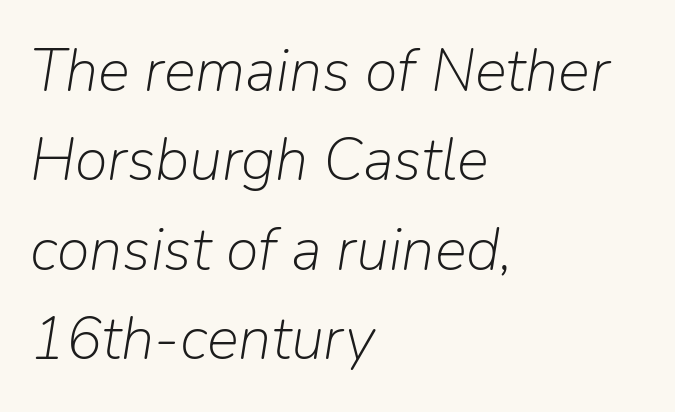
Q: Is the text bold? A: No.
Q: Is the text italic (slanted)? A: Yes, it leans right by about 9 degrees.
Q: Is the text underlined? A: No.
Q: How is the paragraph aligned? A: Left-aligned.
Q: Is the spacing between letters normal or unusually wide? A: Normal.
Q: Is the spacing between lines tight, normal or loose? A: Normal.
Q: Width (condensed, normal, or wide)? A: Normal.
Q: Stroke contrast? A: Low.
Q: x-height? A: Medium.
Q: Monospaced? A: No.
